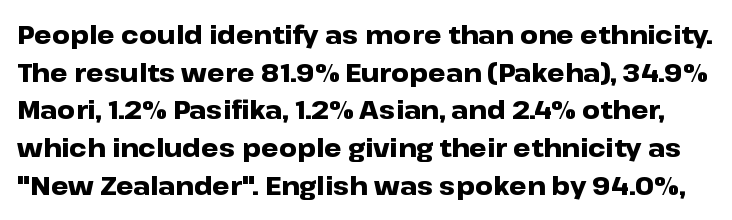
Honestly, there is no underline to notice here at all. The gaps between neighbouring characters are ordinary and unremarkable. You'd pick this weight for a headline — it's a proper bold. The lettering holds an erect, upright posture throughout. Whoever set this chose a conventional vertical rhythm.
